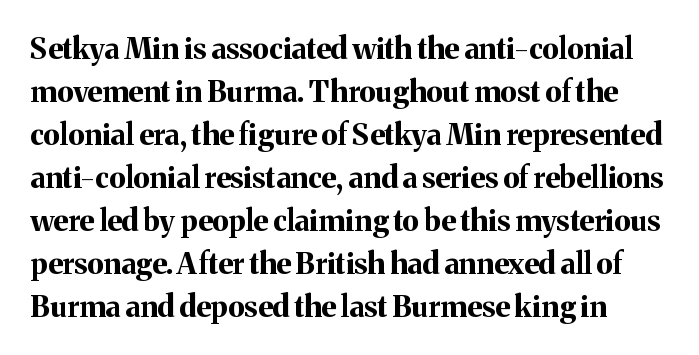
Yep, those are serifs on the letters. The specimen omits any rule beneath the text block's lines. You could call the tracking neutral — neither tight nor loose. This sample uses an upright cut, with every glyph sitting square on the baseline.
